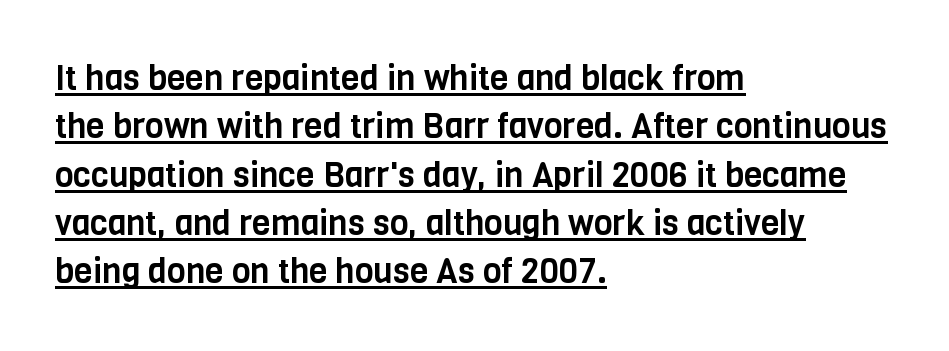
Unlike a traditional serif, this face leaves its strokes unadorned. A typesetter would call this zero additional tracking. This is roman type, the default non-slanted kind. The glyphs are accompanied by a horizontal stroke just below them. A normal amount of white space separates one row of letters from the next. Proportional: the letters do not fall into vertical columns.
